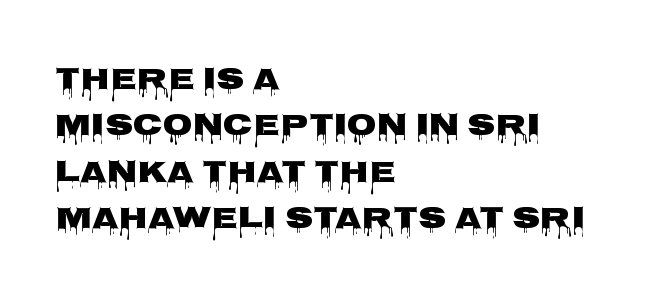
The lines sit at an ordinary, default distance from one another. The string is rendered with underlining switched off. Posture: upright roman. Letterform terminals end flat and unadorned throughout the passage.
